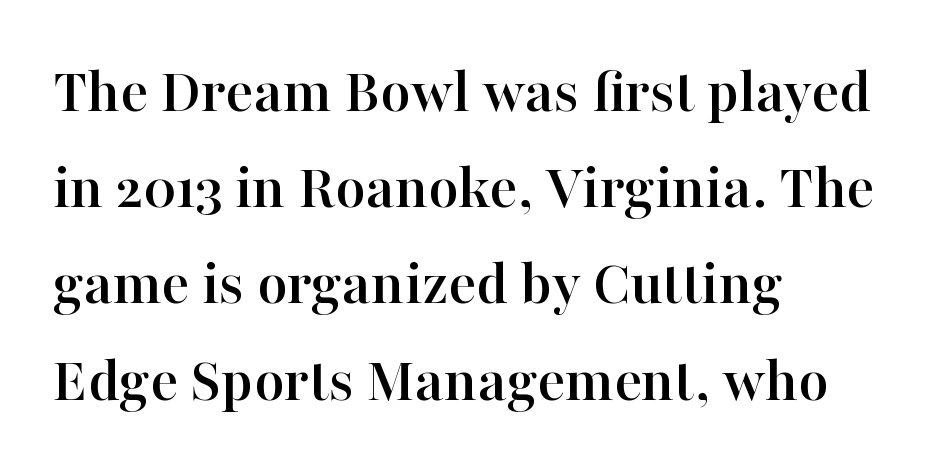
What kind of face is this? One with serifs. No word sits above an underline. A typesetter would call this leading conventional body-copy spacing. The line texture is even and compact thanks to regular tracking. The paragraph has a hard left edge and a soft right edge.
